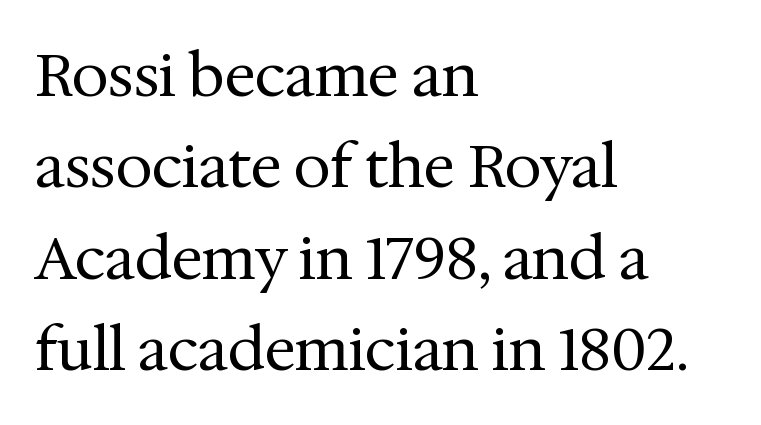
The image shows 59 px regular-weight serif type, upright; set left-aligned, normal line spacing (1.55x), normal letter spacing, not underlined; medium stroke contrast and a medium x-height.
